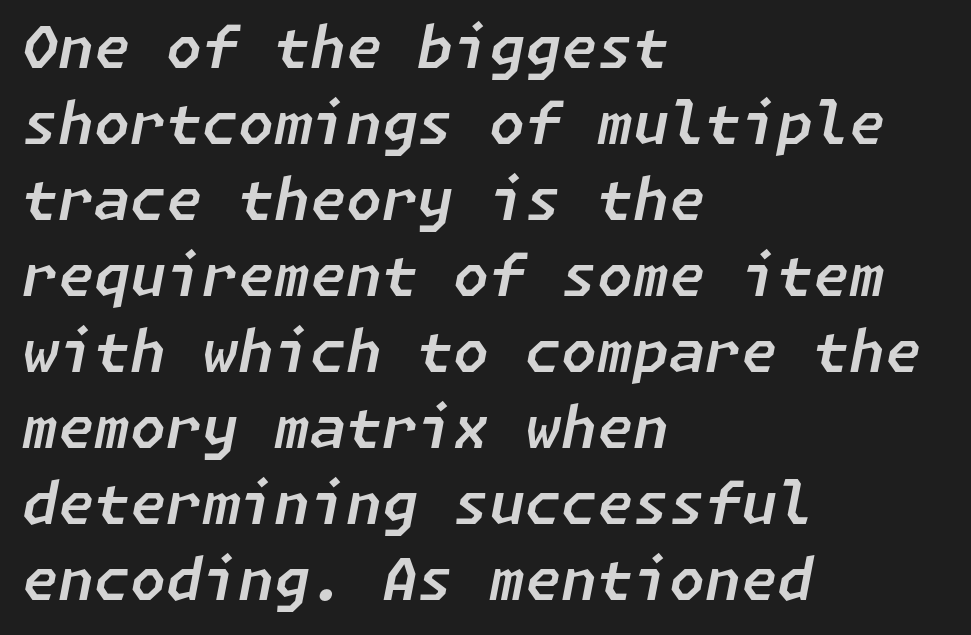
The zone under the glyphs is completely vacant. The passage shown stacks its lines at a standard gap. Look at the tracking — it's just the regular setting, nothing added. This rendering uses left alignment, leaving the right contour irregular. Slanted lettering throughout.
